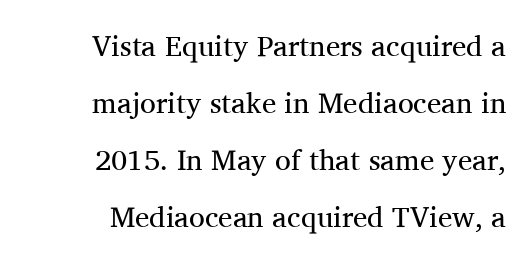
The image shows 29 px regular-weight serif type, upright; set right-aligned, loose line spacing (1.96x), normal letter spacing, not underlined; medium stroke contrast and a medium x-height.
